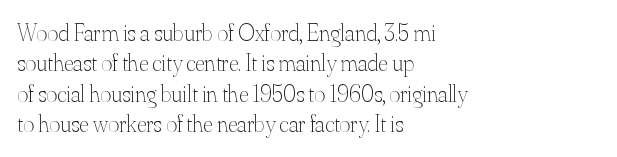
The image shows 24 px text type, upright; set left-aligned, normal line spacing (1.27x), normal letter spacing, not underlined.
